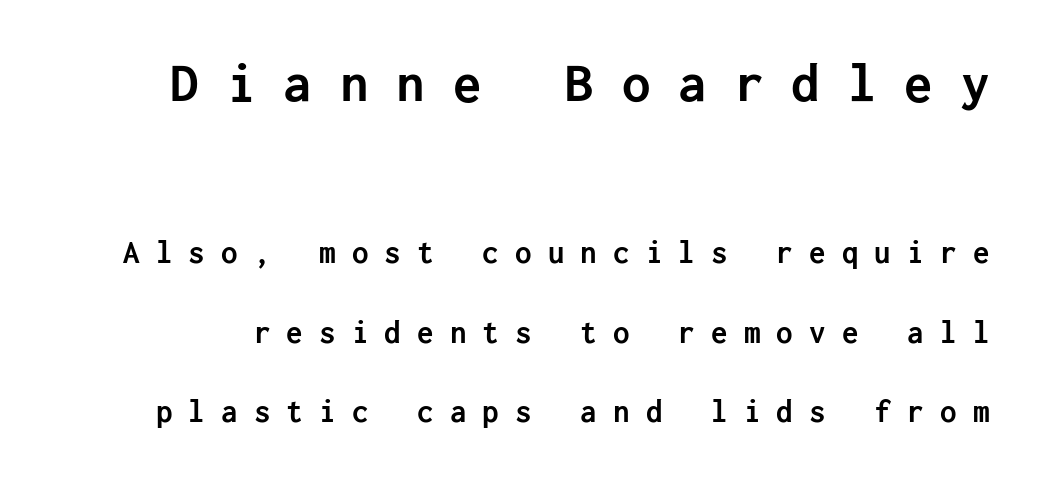
{"serif": "no", "italic": "no", "bold": "yes", "weight": "semibold", "width": "normal", "stroke_contrast": "low", "x_height": "medium", "underline": "no", "line_spacing": "loose", "line_spacing_ratio": 2.4, "letter_spacing": "wide", "letter_spacing_em": 0.49, "larger_block": "first", "size_ratio": 1.73, "glyph_px": 57}
